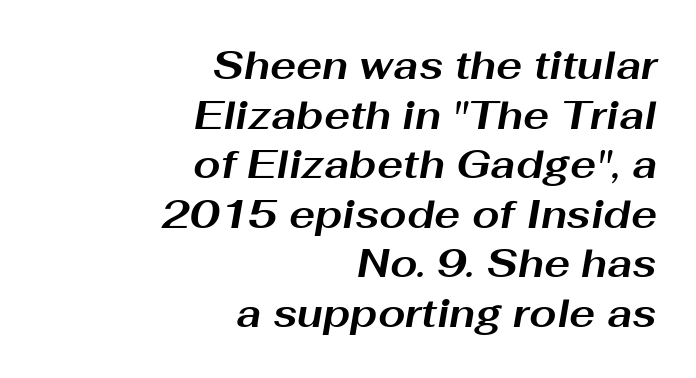
{"italic": "yes", "lean": "right", "slant_degrees": 10, "bold": "yes", "weight": "bold", "width": "wide", "stroke_contrast": "medium", "x_height": "medium", "monospaced": "no", "underline": "no", "align": "right", "line_spacing": "normal", "line_spacing_ratio": 1.27, "letter_spacing": "normal", "letter_spacing_em": 0.0, "glyph_px": 39}
